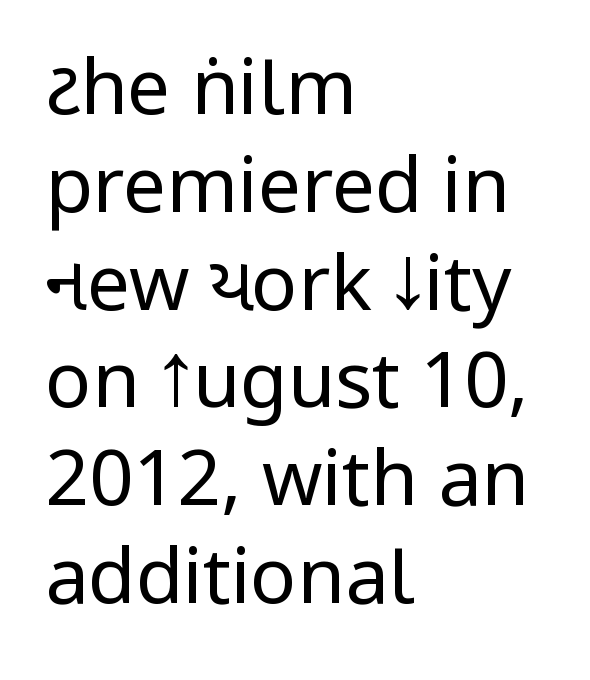
The image shows 77 px regular-weight, condensed sans-serif type, upright; set left-aligned, normal line spacing (1.27x), normal letter spacing, not underlined; low stroke contrast.
